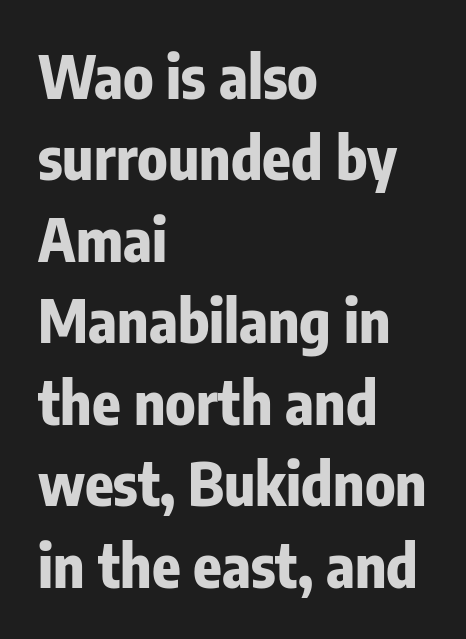
{"serif": "no", "italic": "no", "bold": "yes", "weight": "bold", "width": "condensed", "stroke_contrast": "low", "x_height": "medium", "monospaced": "no", "underline": "no", "align": "left", "line_spacing": "normal", "line_spacing_ratio": 1.38, "letter_spacing": "normal", "letter_spacing_em": 0.0, "glyph_px": 59}
